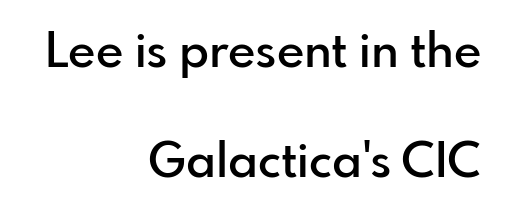
The image shows 48 px semibold sans-serif type, upright; set right-aligned, loose line spacing (2.29x), normal letter spacing, not underlined; low stroke contrast and a small x-height.
